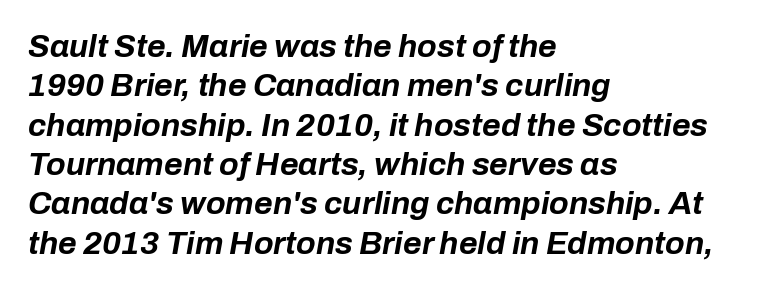
{"italic": "yes", "lean": "right", "slant_degrees": 10, "bold": "yes", "weight": "bold", "width": "normal", "stroke_contrast": "low", "x_height": "medium", "monospaced": "no", "underline": "no", "align": "left", "line_spacing_ratio": 1.23, "letter_spacing": "normal", "letter_spacing_em": 0.0, "glyph_px": 32}
